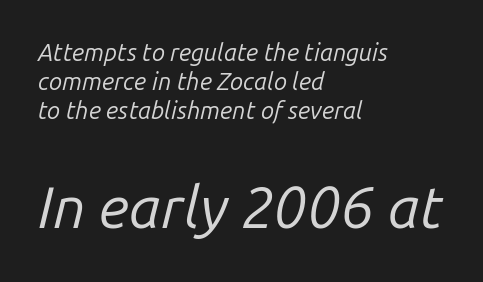
Q: Is the text bold? A: No.
Q: Is the text italic (slanted)? A: Yes, it leans right by about 14 degrees.
Q: Is the text underlined? A: No.
Q: How is the paragraph aligned? A: Left-aligned.
Q: Is the spacing between letters normal or unusually wide? A: Normal.
Q: Which block of text is set in a larger size, the first (top) or the second (bottom)? A: The second (bottom) one.
Q: Width (condensed, normal, or wide)? A: Normal.
Q: Stroke contrast? A: Low.
Q: x-height? A: Medium.
Q: Monospaced? A: No.
